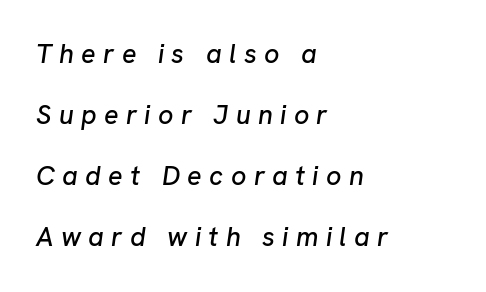
Q: Is the text italic (slanted)? A: Yes, it leans right by about 8 degrees.
Q: Is the text underlined? A: No.
Q: How is the paragraph aligned? A: Left-aligned.
Q: Is the spacing between letters normal or unusually wide? A: Unusually wide.
Q: Is the spacing between lines tight, normal or loose? A: Loose.
